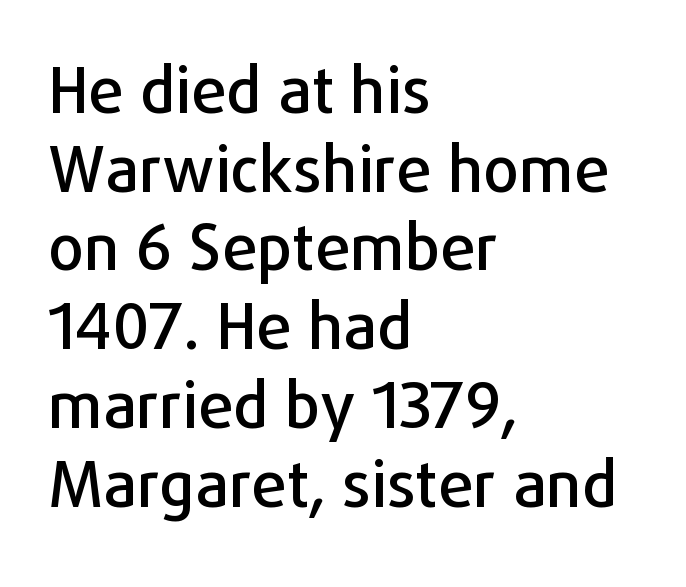
The image shows 63 px sans-serif type, upright; set left-aligned, normal line spacing (1.25x), normal letter spacing, not underlined; low stroke contrast and a medium x-height.
